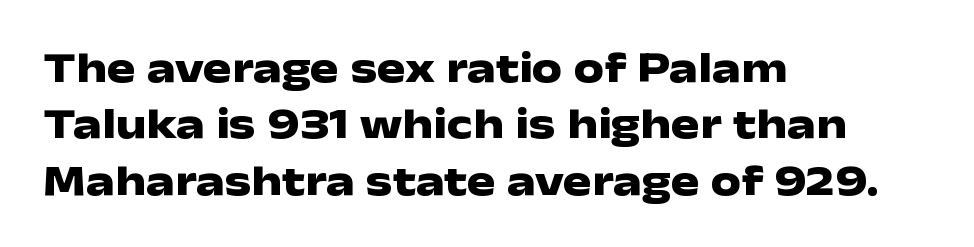
Q: Is the text bold? A: Yes.
Q: Is the text italic (slanted)? A: No, it is upright.
Q: Is the typeface a serif or a sans-serif typeface? A: Sans-serif.
Q: Is the text underlined? A: No.
Q: How is the paragraph aligned? A: Left-aligned.
Q: Is the spacing between letters normal or unusually wide? A: Normal.
Q: Is the spacing between lines tight, normal or loose? A: Normal.
Q: Width (condensed, normal, or wide)? A: Wide.
Q: Stroke contrast? A: Low.
Q: x-height? A: Medium.
Q: Monospaced? A: No.
